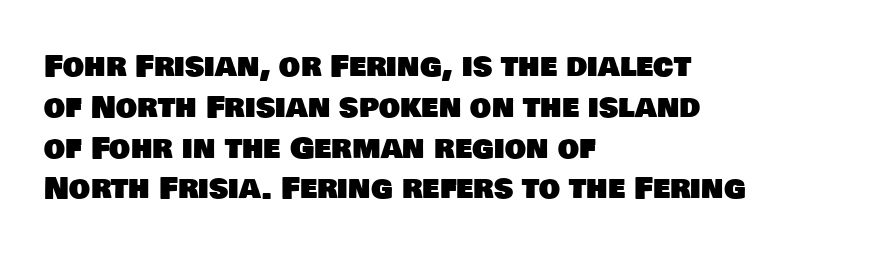
Q: Is the typeface a serif or a sans-serif typeface? A: Sans-serif.
Q: Is the text underlined? A: No.
Q: How is the paragraph aligned? A: Left-aligned.
Q: Is the spacing between letters normal or unusually wide? A: Normal.
Q: Is the spacing between lines tight, normal or loose? A: Normal.
Q: Width (condensed, normal, or wide)? A: Normal.
Q: Stroke contrast? A: Low.
Q: x-height? A: Large.
Q: Monospaced? A: No.
